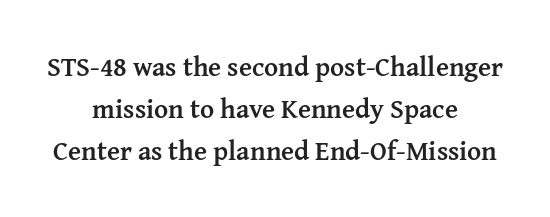
Q: Is the text bold? A: Yes.
Q: Is the text italic (slanted)? A: No, it is upright.
Q: Is the text underlined? A: No.
Q: How is the paragraph aligned? A: Centered.
Q: Is the spacing between letters normal or unusually wide? A: Normal.
Q: Is the spacing between lines tight, normal or loose? A: Normal.
